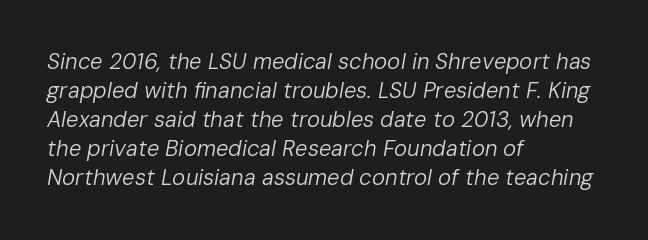
Clear beneath every line of the passage. You can tell it's italic because the verticals aren't actually vertical. Whoever set this chose a conventional vertical rhythm. The typeface has the unassuming heft of standard copy or less. Casual observation: everything's shoved over to the left. Glyph-to-glyph distance matches everyday printed text.
